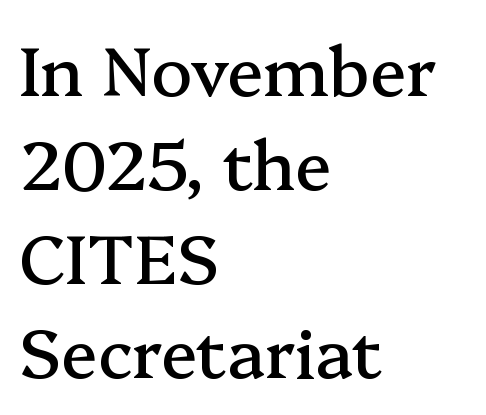
The image shows 68 px serif type, upright; set left-aligned, normal line spacing (1.38x), normal letter spacing, not underlined; medium stroke contrast and a medium x-height.
